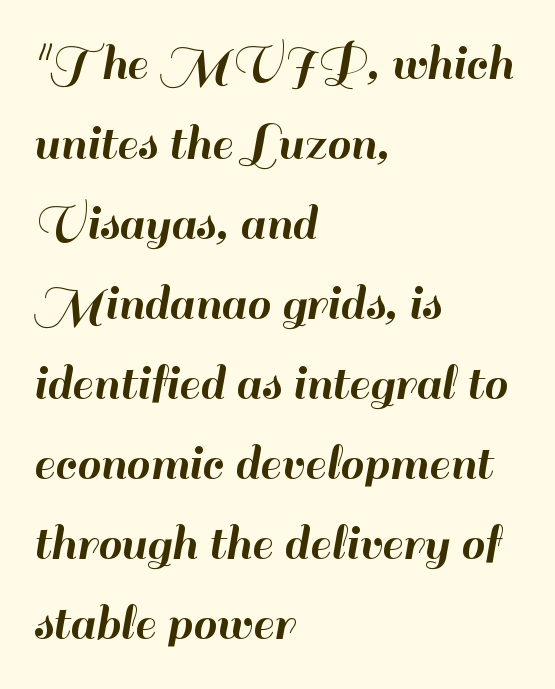
The image shows 53 px sans-serif type; set left-aligned, normal line spacing (1.51x), normal letter spacing, not underlined; high stroke contrast and a small x-height.
